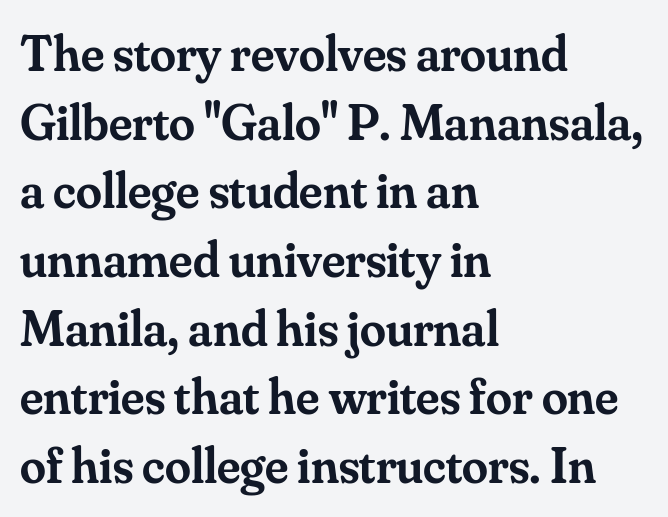
Q: Is the text bold? A: Semi-bold.
Q: Is the text italic (slanted)? A: No, it is upright.
Q: Is the typeface a serif or a sans-serif typeface? A: Serif.
Q: Is the text underlined? A: No.
Q: How is the paragraph aligned? A: Left-aligned.
Q: Is the spacing between letters normal or unusually wide? A: Normal.
Q: Is the spacing between lines tight, normal or loose? A: Normal.
Q: Width (condensed, normal, or wide)? A: Normal.
Q: Stroke contrast? A: Medium.
Q: x-height? A: Small.
Q: Monospaced? A: No.
